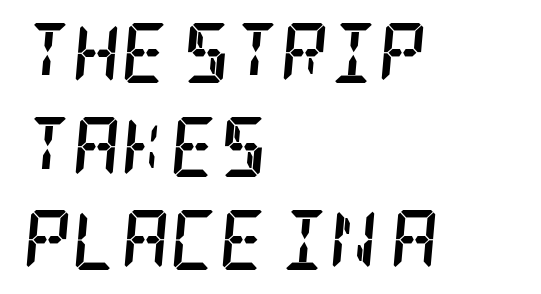
{"serif": "yes", "italic": "yes", "lean": "right", "slant_degrees": 5, "bold": "yes", "weight": "semibold", "width": "condensed", "stroke_contrast": "low", "x_height": "large", "underline": "no", "align": "left", "line_spacing": "normal", "line_spacing_ratio": 1.56, "letter_spacing": "normal", "letter_spacing_em": 0.0, "glyph_px": 60}
